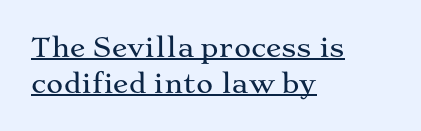
Q: Is the text italic (slanted)? A: No, it is upright.
Q: Is the text underlined? A: Yes.
Q: How is the paragraph aligned? A: Left-aligned.
Q: Is the spacing between letters normal or unusually wide? A: Normal.
Q: Is the spacing between lines tight, normal or loose? A: Normal.
